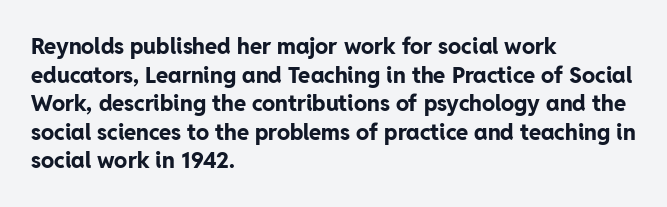
Teacher's note: observe the even left margin — that is flush-left alignment. You can tell it's not italic because the verticals are truly vertical. Words float on clear page, feet unadorned. The letterforms sit shoulder to shoulder at normal distance.
